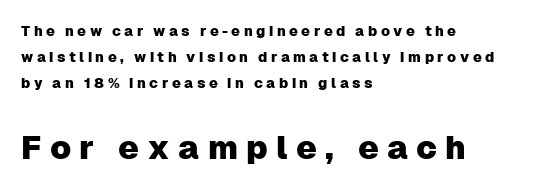
The lines are quadded left. Students, note that the glyphs here are deliberately spaced far apart. This is the regular roman posture of the typeface. Here the designer chose a conventional face with non-uniform glyph widths.
